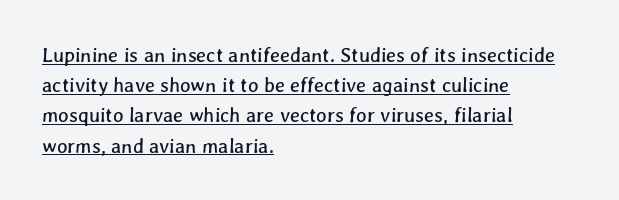
Q: Is the text underlined? A: Yes.
Q: How is the paragraph aligned? A: Left-aligned.
Q: Is the spacing between letters normal or unusually wide? A: Normal.
Q: Is the spacing between lines tight, normal or loose? A: Normal.
